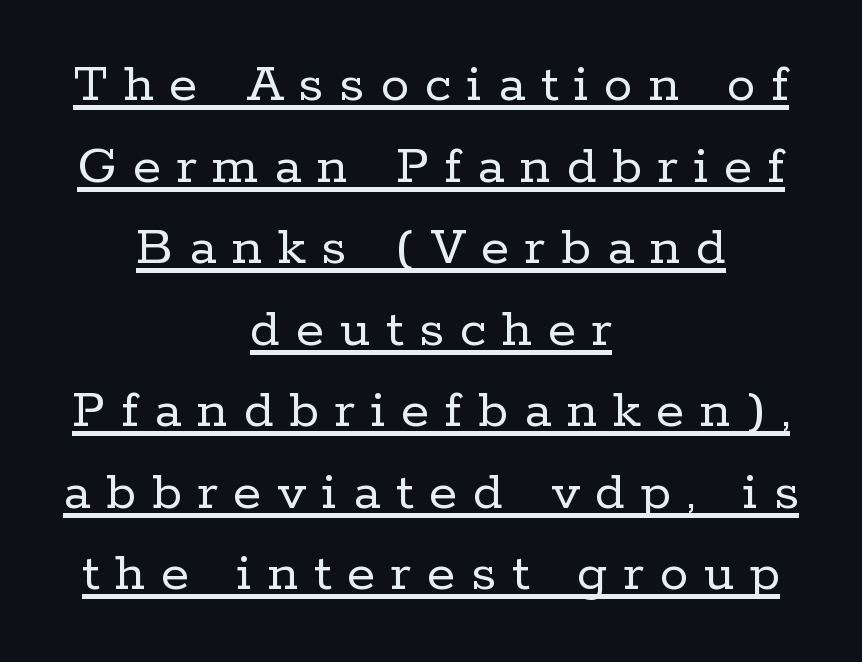
Q: Is the text bold? A: No.
Q: Is the text italic (slanted)? A: No, it is upright.
Q: Is the typeface a serif or a sans-serif typeface? A: Serif.
Q: Is the text underlined? A: Yes.
Q: How is the paragraph aligned? A: Centered.
Q: Is the spacing between letters normal or unusually wide? A: Unusually wide.
Q: Is the spacing between lines tight, normal or loose? A: Normal.
Q: Width (condensed, normal, or wide)? A: Normal.
Q: Stroke contrast? A: Low.
Q: x-height? A: Medium.
Q: Monospaced? A: No.
